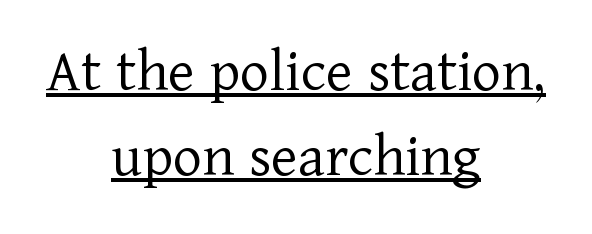
{"serif": "yes", "italic": "no", "bold": "no", "weight": "light", "width": "normal", "stroke_contrast": "low", "x_height": "medium", "monospaced": "no", "underline": "yes", "align": "center", "line_spacing": "normal", "line_spacing_ratio": 1.35, "letter_spacing": "normal", "letter_spacing_em": 0.0, "glyph_px": 63}
